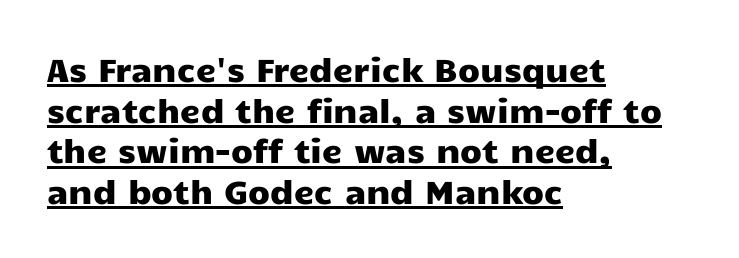
Q: Is the text italic (slanted)? A: No, it is upright.
Q: Is the typeface a serif or a sans-serif typeface? A: Sans-serif.
Q: Is the text underlined? A: Yes.
Q: How is the paragraph aligned? A: Left-aligned.
Q: Is the spacing between letters normal or unusually wide? A: Normal.
Q: Is the spacing between lines tight, normal or loose? A: Normal.
Q: Width (condensed, normal, or wide)? A: Wide.
Q: Stroke contrast? A: Low.
Q: x-height? A: Medium.
Q: Monospaced? A: No.
